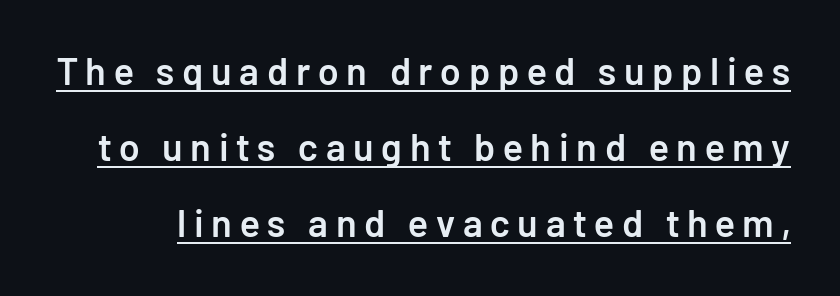
Q: Is the text bold? A: Semi-bold.
Q: Is the text italic (slanted)? A: No, it is upright.
Q: Is the typeface a serif or a sans-serif typeface? A: Sans-serif.
Q: Is the text underlined? A: Yes.
Q: Is the spacing between letters normal or unusually wide? A: Unusually wide.
Q: Is the spacing between lines tight, normal or loose? A: Loose.
Q: Width (condensed, normal, or wide)? A: Normal.
Q: Stroke contrast? A: Low.
Q: x-height? A: Medium.
Q: Monospaced? A: No.
